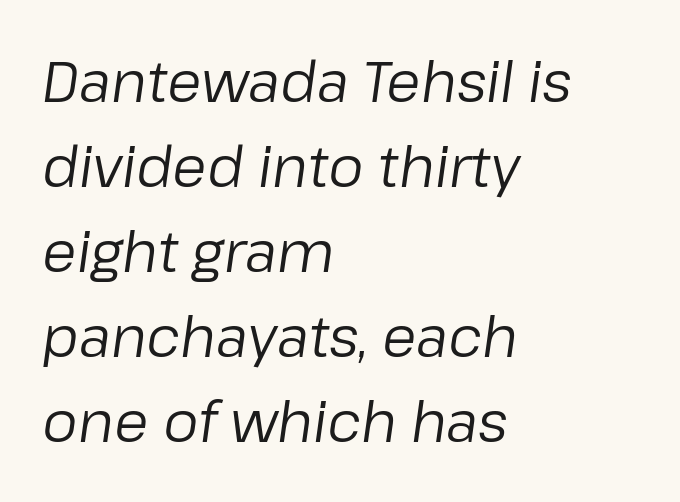
The image shows 56 px regular-weight type, italic (leaning right); set left-aligned, normal line spacing (1.52x), normal letter spacing, not underlined; low stroke contrast and a medium x-height.
